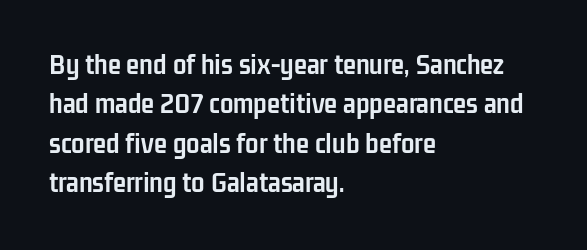
The image shows 30 px semibold, condensed sans-serif type, upright; set left-aligned, normal line spacing (1.31x), normal letter spacing, not underlined; low stroke contrast and a medium x-height.
